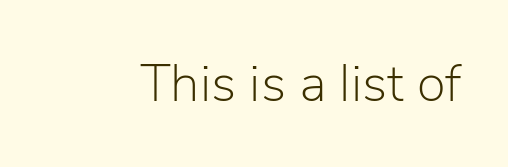
Varying glyph widths throughout — classic text-font behaviour. This sample uses a sans-serif face. Heaviness? Minimal to ordinary, like unemphasized prose. The foot of each line stays bare and open. The gaps between neighbouring characters are ordinary and unremarkable.
